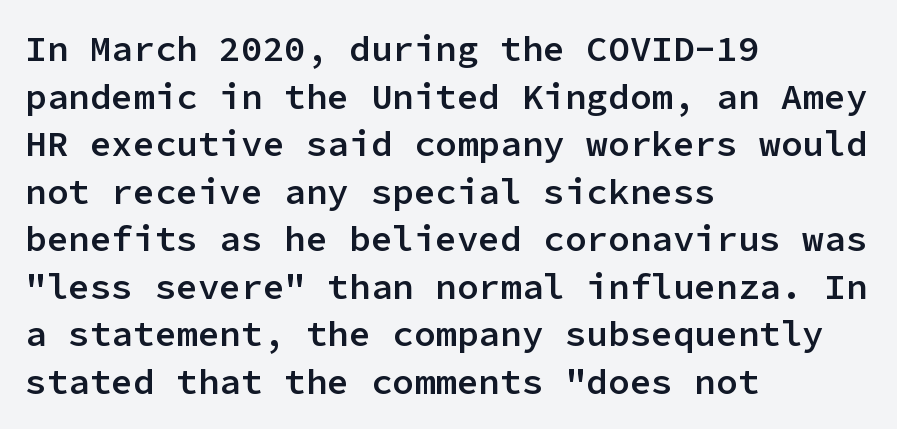
This sample is left-justified, so line endings fall wherever the words run out. Semibold letterforms, between regular and bold. Fixed-width glyphs throughout — classic coding-font behaviour. The leading is moderate, giving the passage an even texture. Is the letter spacing exaggerated? No — it looks like the ordinary default. Notice how the stems are strictly vertical — no italics here.
